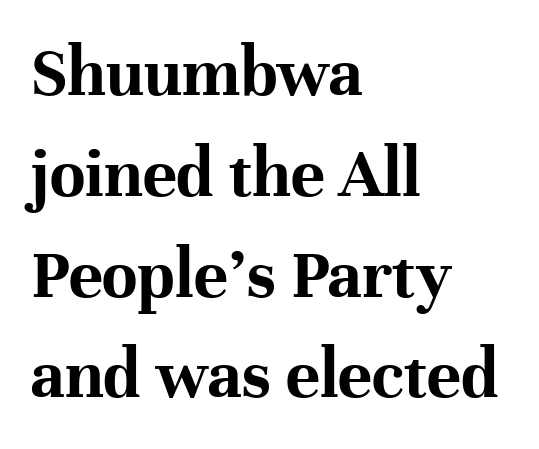
Q: Is the text bold? A: Yes.
Q: Is the text italic (slanted)? A: No, it is upright.
Q: Is the typeface a serif or a sans-serif typeface? A: Serif.
Q: Is the text underlined? A: No.
Q: How is the paragraph aligned? A: Left-aligned.
Q: Is the spacing between letters normal or unusually wide? A: Normal.
Q: Is the spacing between lines tight, normal or loose? A: Normal.
Q: Width (condensed, normal, or wide)? A: Normal.
Q: Stroke contrast? A: High.
Q: x-height? A: Medium.
Q: Monospaced? A: No.
